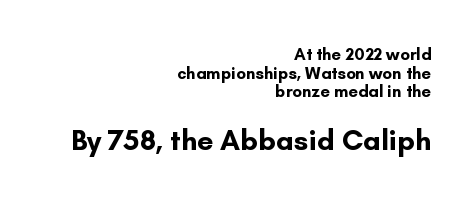
Q: Is the text bold? A: Yes.
Q: Is the text italic (slanted)? A: No, it is upright.
Q: Is the typeface a serif or a sans-serif typeface? A: Sans-serif.
Q: Is the text underlined? A: No.
Q: How is the paragraph aligned? A: Right-aligned.
Q: Is the spacing between letters normal or unusually wide? A: Normal.
Q: Is the spacing between lines tight, normal or loose? A: Tight.
Q: Which block of text is set in a larger size, the first (top) or the second (bottom)? A: The second (bottom) one.
Q: Width (condensed, normal, or wide)? A: Normal.
Q: Stroke contrast? A: Low.
Q: x-height? A: Small.
Q: Monospaced? A: No.
